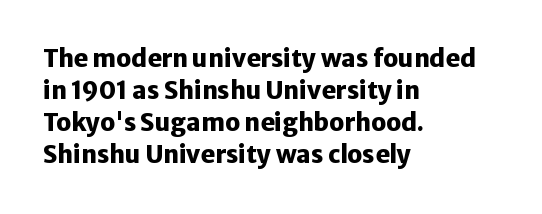
The image shows 24 px bold type, upright; set left-aligned, normal line spacing (1.34x), normal letter spacing, not underlined.
